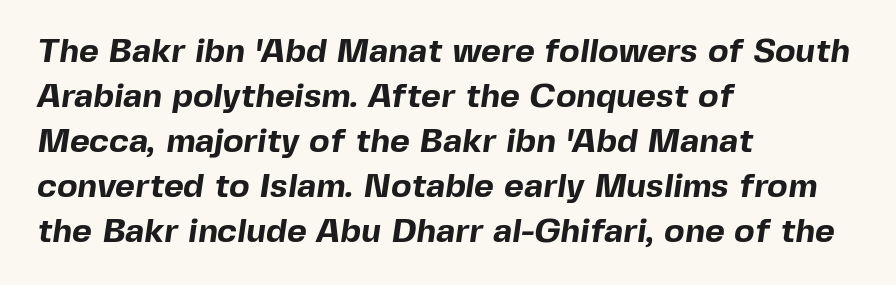
Q: Is the text bold? A: Yes.
Q: Is the typeface a serif or a sans-serif typeface? A: Sans-serif.
Q: Is the text underlined? A: No.
Q: How is the paragraph aligned? A: Left-aligned.
Q: Is the spacing between letters normal or unusually wide? A: Normal.
Q: Is the spacing between lines tight, normal or loose? A: Normal.
Q: Width (condensed, normal, or wide)? A: Normal.
Q: x-height? A: Medium.
Q: Monospaced? A: No.
